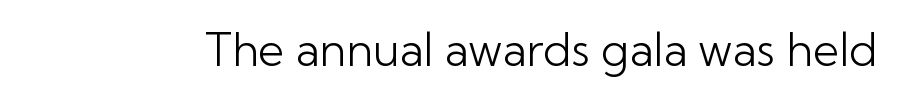
The image shows 45 px light sans-serif type, upright; set normal letter spacing, not underlined; low stroke contrast and a medium x-height.
